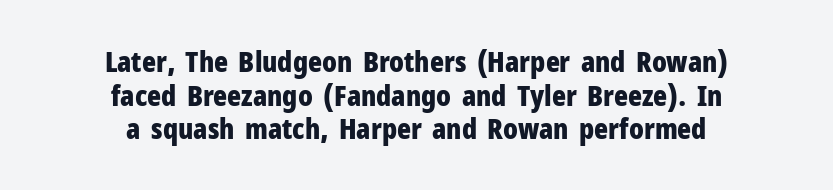
{"serif": "no", "italic": "no", "bold": "yes", "weight": "bold", "width": "condensed", "stroke_contrast": "low", "x_height": "medium", "monospaced": "no", "underline": "no", "align": "center", "line_spacing_ratio": 1.16, "letter_spacing": "normal", "letter_spacing_em": 0.0, "glyph_px": 29}
